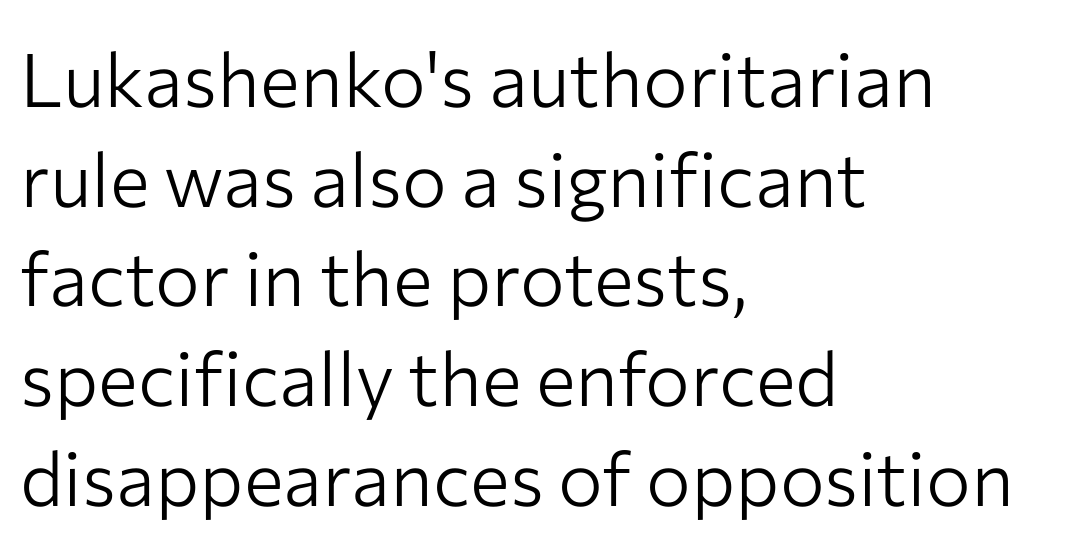
The image shows 75 px light sans-serif type, upright; set left-aligned, normal line spacing (1.33x), normal letter spacing, not underlined; low stroke contrast and a medium x-height.
